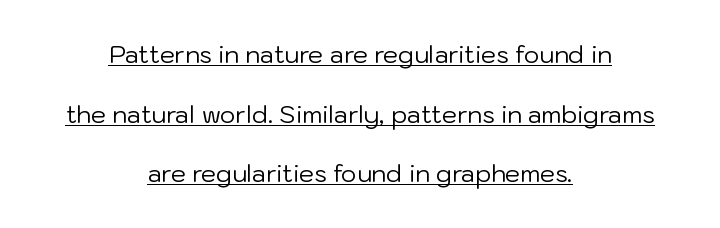
Is this a heavy cut? Hardly; it is regular or lighter. Quick note: not italic, upright. Leftover space on each line is divided equally before and after the words. Caption: standard tracking, unaltered.
